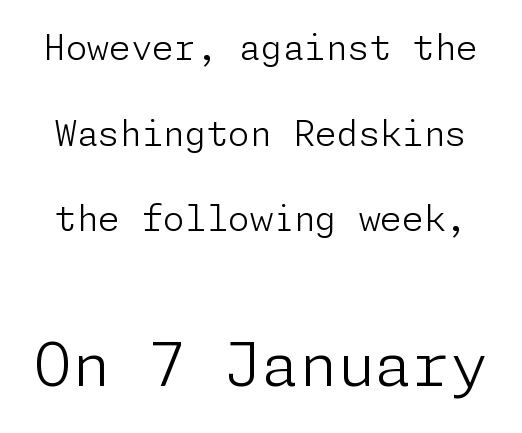
Characters follow at the spacing the type designer built in. Is there much room between lines? Yes — plenty of vertical air separates them. The strip under each line holds only bare page. Caption: face not bold, strokes unweighted. The glyphs in this specimen are sans serif. The type sits square on the baseline with zero lean.
